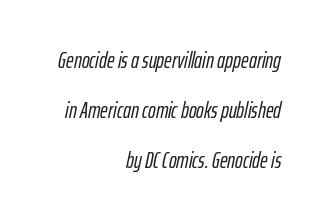
Yep, that's italic — everything's leaning. The type is set solid horizontally, with unmodified tracking. Does the copy run flush right? Yes — the right margin is perfectly even. Interline gaps are noticeably wide in this sample. The string is rendered with underlining switched off.
